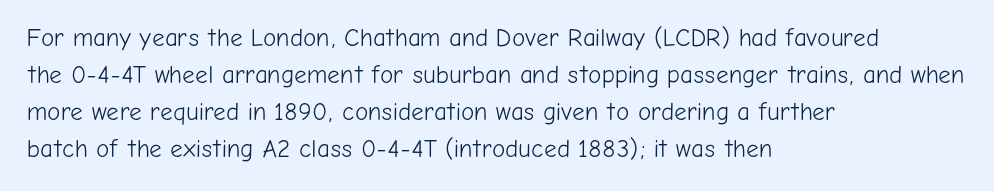
Q: Is the text bold? A: No.
Q: Is the text italic (slanted)? A: No, it is upright.
Q: Is the text underlined? A: No.
Q: How is the paragraph aligned? A: Left-aligned.
Q: Is the spacing between letters normal or unusually wide? A: Normal.
Q: Is the spacing between lines tight, normal or loose? A: Normal.
